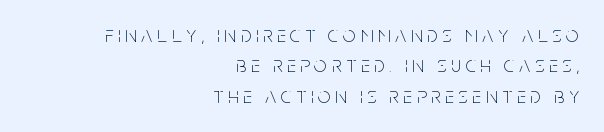
Q: Is the text bold? A: No.
Q: Is the text italic (slanted)? A: No, it is upright.
Q: Is the text underlined? A: No.
Q: How is the paragraph aligned? A: Right-aligned.
Q: Is the spacing between letters normal or unusually wide? A: Unusually wide.
Q: Is the spacing between lines tight, normal or loose? A: Normal.
